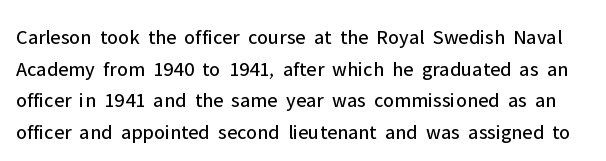
{"italic": "no", "bold": "no", "underline": "no", "line_spacing": "normal", "line_spacing_ratio": 1.51, "letter_spacing": "normal", "letter_spacing_em": 0.0, "glyph_px": 21}
